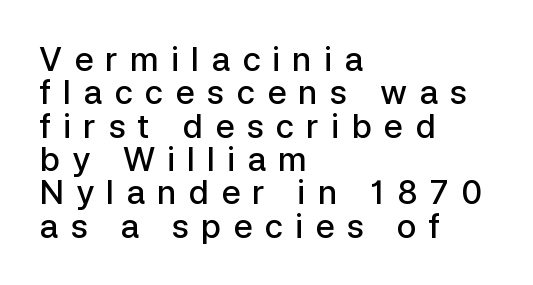
{"serif": "no", "italic": "no", "bold": "semi", "weight": "semibold", "width": "normal", "stroke_contrast": "low", "x_height": "medium", "monospaced": "no", "underline": "no", "align": "left", "line_spacing": "tight", "line_spacing_ratio": 1.01, "letter_spacing": "wide", "letter_spacing_em": 0.36, "glyph_px": 33}
